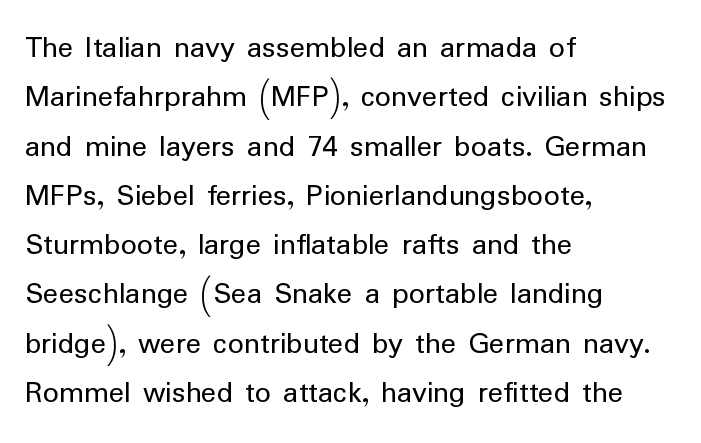
Q: Is the text bold? A: No.
Q: Is the text italic (slanted)? A: No, it is upright.
Q: Is the typeface a serif or a sans-serif typeface? A: Sans-serif.
Q: Is the text underlined? A: No.
Q: How is the paragraph aligned? A: Left-aligned.
Q: Is the spacing between letters normal or unusually wide? A: Normal.
Q: Is the spacing between lines tight, normal or loose? A: Normal.
Q: Width (condensed, normal, or wide)? A: Normal.
Q: Stroke contrast? A: Low.
Q: x-height? A: Medium.
Q: Monospaced? A: No.
